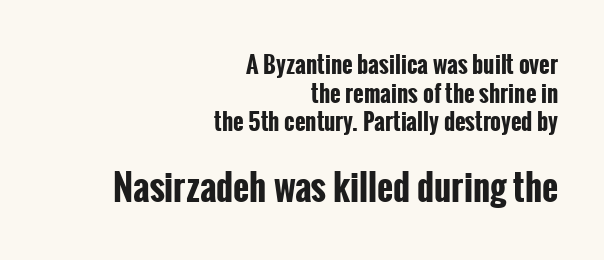
The face used here has the dense, thick strokes of a bold. Are there feet on the stems? There aren't — it's a sans. The letters advance in unequal steps, a hallmark of proportional type. Line endings align vertically; line beginnings do not. This sample uses plain, unmodified letter spacing. Has an underline been added? It has not.
